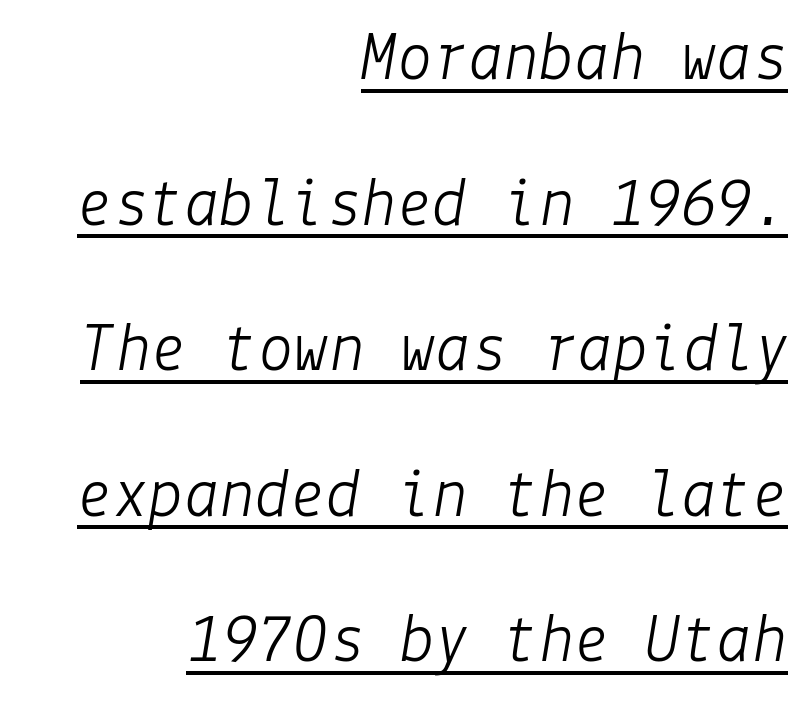
Q: Is the text bold? A: No.
Q: Is the text italic (slanted)? A: Yes, it leans right by about 9 degrees.
Q: Is the text underlined? A: Yes.
Q: How is the paragraph aligned? A: Right-aligned.
Q: Is the spacing between letters normal or unusually wide? A: Normal.
Q: Is the spacing between lines tight, normal or loose? A: Loose.
Q: Width (condensed, normal, or wide)? A: Normal.
Q: Stroke contrast? A: Low.
Q: x-height? A: Medium.
